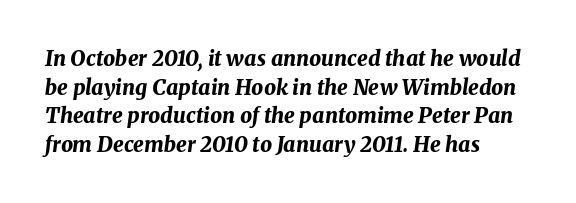
Q: Is the text bold? A: Yes.
Q: Is the text italic (slanted)? A: Yes, it leans right by about 8 degrees.
Q: Is the text underlined? A: No.
Q: How is the paragraph aligned? A: Left-aligned.
Q: Is the spacing between letters normal or unusually wide? A: Normal.
Q: Is the spacing between lines tight, normal or loose? A: Normal.
